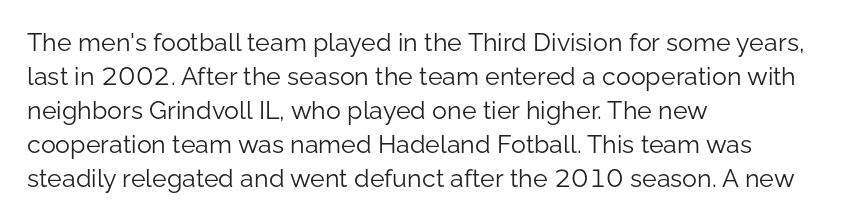
{"italic": "no", "bold": "no", "underline": "no", "align": "left", "line_spacing": "normal", "line_spacing_ratio": 1.36, "letter_spacing": "normal", "letter_spacing_em": 0.0, "glyph_px": 25}
